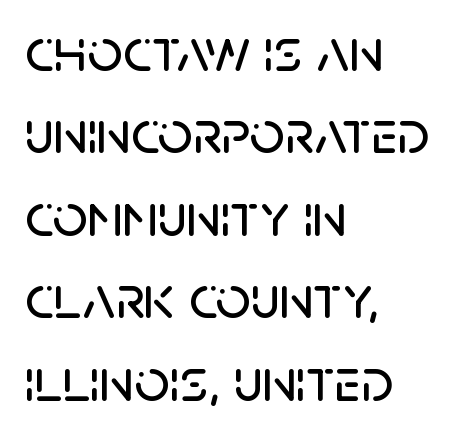
Q: Is the text italic (slanted)? A: No, it is upright.
Q: Is the typeface a serif or a sans-serif typeface? A: Sans-serif.
Q: Is the text underlined? A: No.
Q: How is the paragraph aligned? A: Left-aligned.
Q: Is the spacing between letters normal or unusually wide? A: Normal.
Q: Is the spacing between lines tight, normal or loose? A: Normal.
Q: Width (condensed, normal, or wide)? A: Normal.
Q: Stroke contrast? A: Low.
Q: x-height? A: Large.
Q: Monospaced? A: No.
